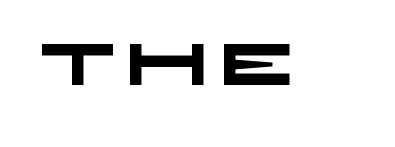
{"serif": "no", "bold": "yes", "weight": "heavy", "width": "wide", "stroke_contrast": "low", "x_height": "large", "monospaced": "no", "underline": "no", "glyph_px": 59}
